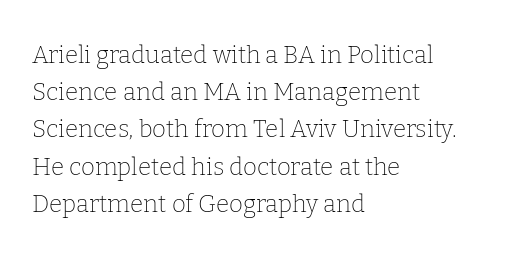
{"italic": "no", "bold": "no", "underline": "no", "align": "left", "line_spacing": "normal", "line_spacing_ratio": 1.55, "letter_spacing": "normal", "letter_spacing_em": 0.0, "glyph_px": 24}
